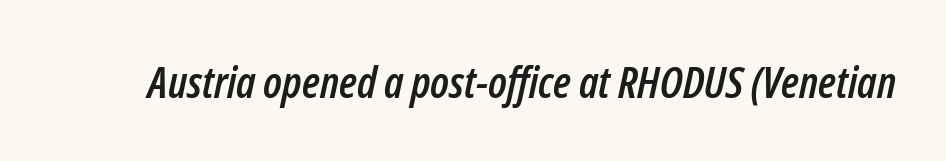
A bare baseline throughout the passage. Does extra space separate the letters? No, they use regular spacing. These lines were composed using italics. Here the designer chose a conventional face with non-uniform glyph widths.
